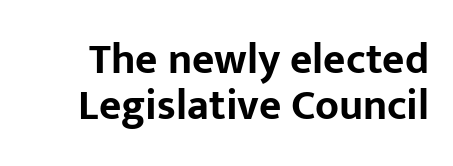
Just letters on the line, the space beneath them empty. A typesetter would call this proportional, since set widths differ per character. Font category for this specimen: sans-serif. Default kerning and tracking; the words read as compact shapes. Unlike italic type, these characters show no tilt at all. The sample has been set heavy, in full bold.
